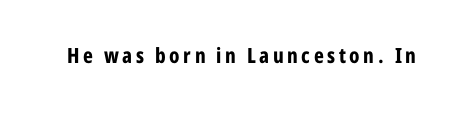
{"italic": "no", "bold": "yes", "underline": "no", "glyph_px": 21}
